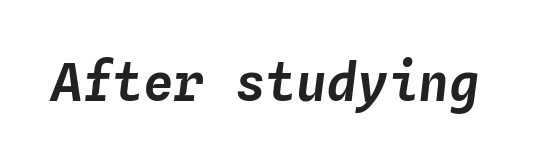
The image shows 51 px text type, italic (leaning right), monospaced; set normal letter spacing, not underlined; low stroke contrast and a medium x-height.
